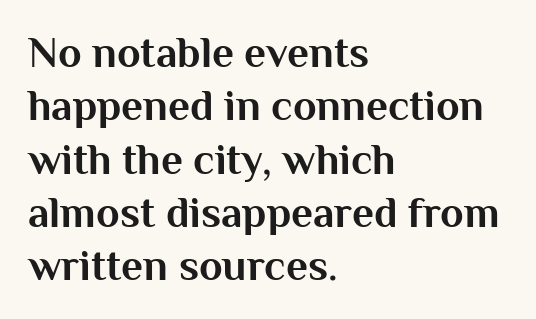
The image shows 43 px bold sans-serif type, upright; set left-aligned, line spacing 1.24x, normal letter spacing, not underlined; medium stroke contrast and a medium x-height.
